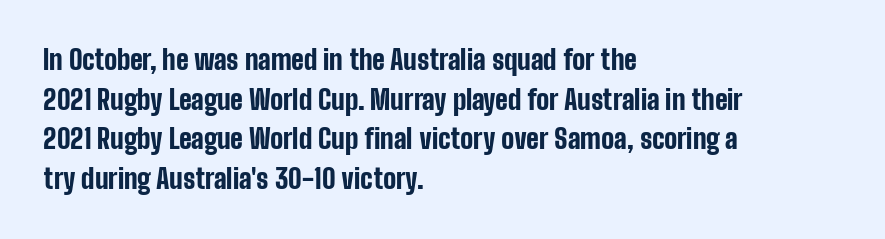
The image shows 27 px bold type, upright; set left-aligned, normal line spacing (1.47x), normal letter spacing, not underlined.
